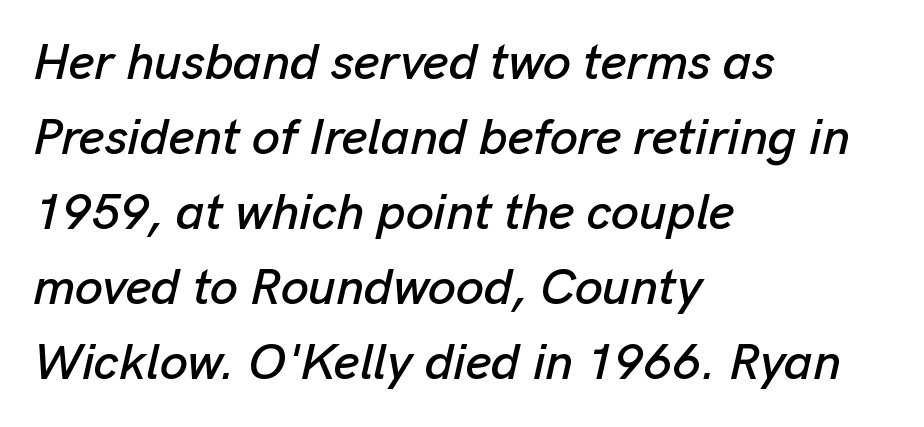
{"italic": "yes", "lean": "right", "slant_degrees": 13, "width": "normal", "stroke_contrast": "low", "x_height": "medium", "monospaced": "no", "underline": "no", "align": "left", "line_spacing": "normal", "line_spacing_ratio": 1.5, "letter_spacing": "normal", "letter_spacing_em": 0.0, "glyph_px": 50}
